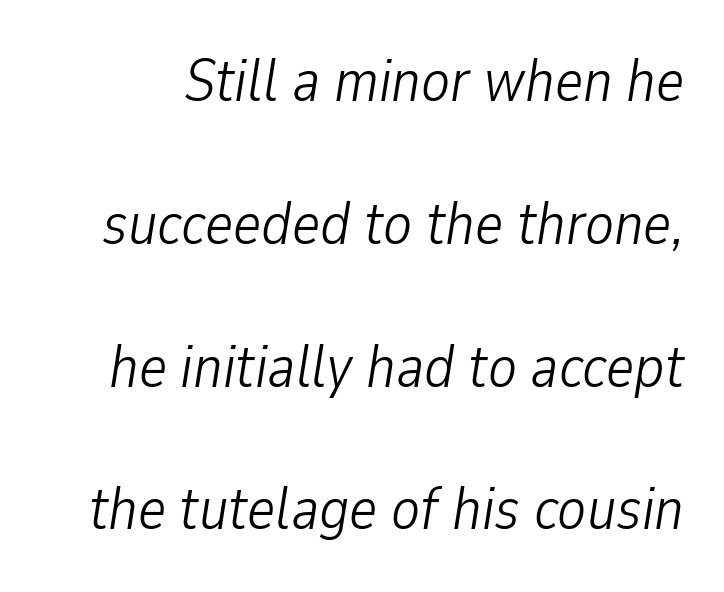
Plain, unruled lines of type. These lines are rendered in a variable-pitch font. You could call the tracking neutral — neither tight nor loose. Stroke mass is kept to a normal reading level or below. How would I describe the line gaps? Wide and relaxed.
